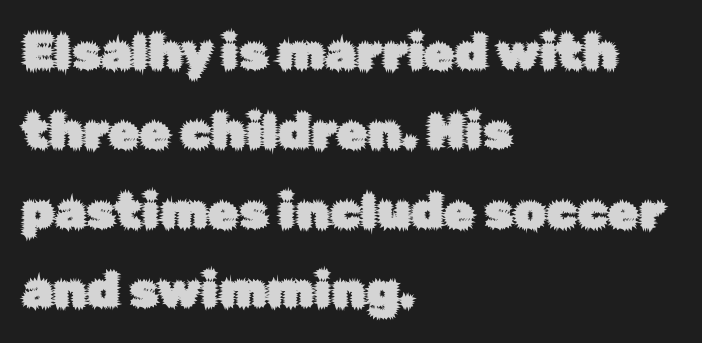
The image shows 50 px sans-serif type, upright; set left-aligned, normal line spacing (1.59x), normal letter spacing, not underlined; low stroke contrast and a medium x-height.
